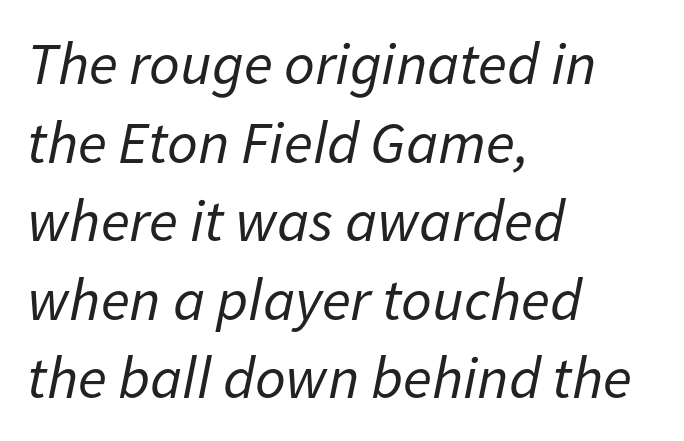
{"italic": "yes", "lean": "right", "slant_degrees": 11, "bold": "no", "weight": "regular", "width": "normal", "stroke_contrast": "low", "x_height": "medium", "monospaced": "no", "underline": "no", "align": "left", "line_spacing": "normal", "line_spacing_ratio": 1.31, "letter_spacing": "normal", "letter_spacing_em": 0.0, "glyph_px": 60}
